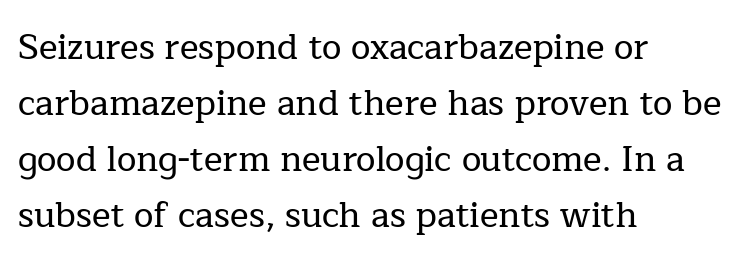
Q: Is the text italic (slanted)? A: No, it is upright.
Q: Is the typeface a serif or a sans-serif typeface? A: Serif.
Q: Is the text underlined? A: No.
Q: How is the paragraph aligned? A: Left-aligned.
Q: Is the spacing between letters normal or unusually wide? A: Normal.
Q: Is the spacing between lines tight, normal or loose? A: Normal.
Q: Width (condensed, normal, or wide)? A: Normal.
Q: Stroke contrast? A: Low.
Q: x-height? A: Medium.
Q: Monospaced? A: No.
